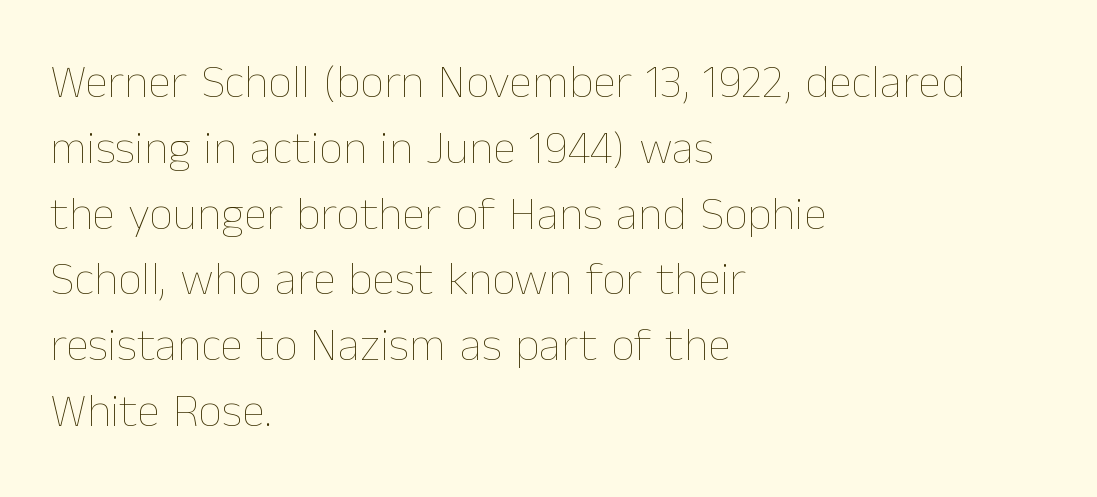
Q: Is the text bold? A: No.
Q: Is the text italic (slanted)? A: No, it is upright.
Q: Is the text underlined? A: No.
Q: How is the paragraph aligned? A: Left-aligned.
Q: Is the spacing between letters normal or unusually wide? A: Normal.
Q: Is the spacing between lines tight, normal or loose? A: Normal.
Q: Width (condensed, normal, or wide)? A: Normal.
Q: Stroke contrast? A: Low.
Q: x-height? A: Medium.
Q: Monospaced? A: No.
